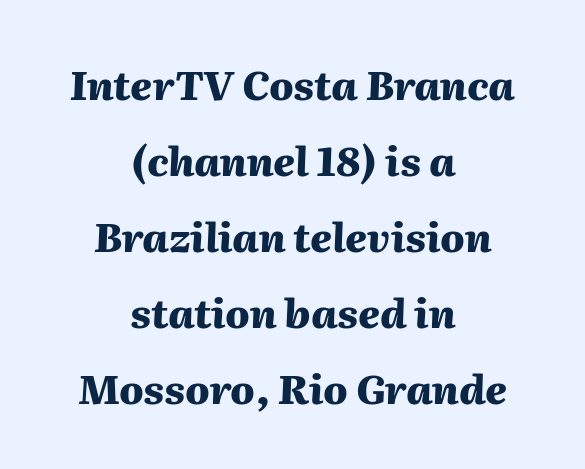
Q: Is the text bold? A: Yes.
Q: Is the text italic (slanted)? A: Yes, it leans right by about 2 degrees.
Q: Is the text underlined? A: No.
Q: How is the paragraph aligned? A: Centered.
Q: Is the spacing between letters normal or unusually wide? A: Normal.
Q: Is the spacing between lines tight, normal or loose? A: Loose.
Q: Width (condensed, normal, or wide)? A: Normal.
Q: Stroke contrast? A: Medium.
Q: x-height? A: Medium.
Q: Monospaced? A: No.
